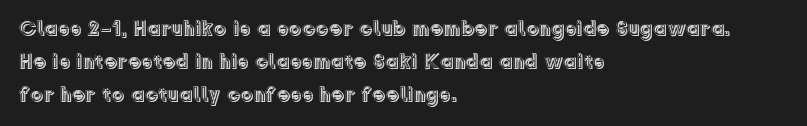
Whoever set this chose a conventional vertical rhythm. Quick note: not italic, upright. Only glyphs here, with clear space below each row. The horizontal fit of the characters is conventional and even. Notice how the passage keeps a crisp vertical edge on the left only.
